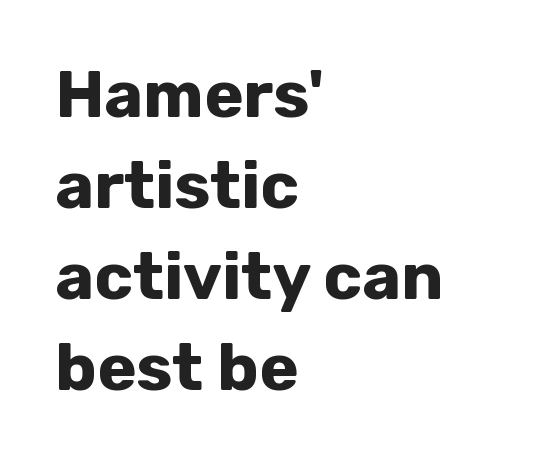
Q: Is the text bold? A: Yes.
Q: Is the text italic (slanted)? A: No, it is upright.
Q: Is the typeface a serif or a sans-serif typeface? A: Sans-serif.
Q: Is the text underlined? A: No.
Q: How is the paragraph aligned? A: Left-aligned.
Q: Is the spacing between letters normal or unusually wide? A: Normal.
Q: Is the spacing between lines tight, normal or loose? A: Normal.
Q: Width (condensed, normal, or wide)? A: Normal.
Q: Stroke contrast? A: Low.
Q: x-height? A: Medium.
Q: Monospaced? A: No.
